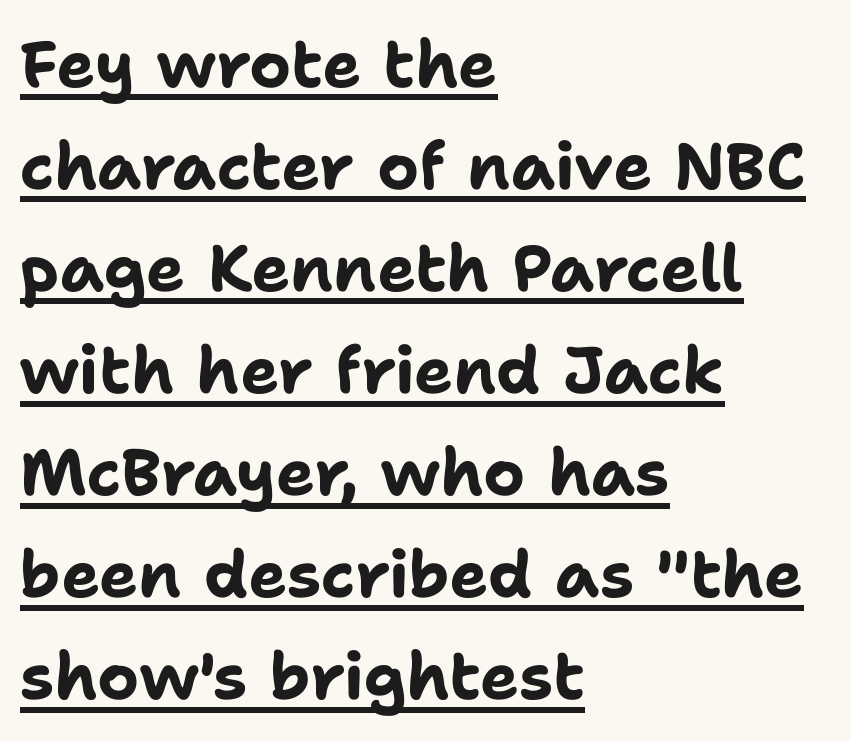
{"serif": "no", "italic": "no", "bold": "yes", "weight": "bold", "width": "normal", "stroke_contrast": "low", "x_height": "medium", "monospaced": "no", "underline": "yes", "align": "left", "line_spacing": "normal", "line_spacing_ratio": 1.57, "letter_spacing": "normal", "letter_spacing_em": 0.0, "glyph_px": 65}
